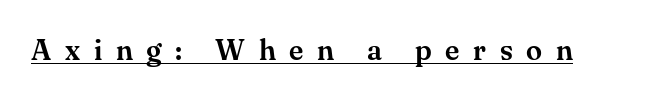
{"serif": "yes", "italic": "no", "width": "normal", "stroke_contrast": "medium", "x_height": "small", "monospaced": "no", "underline": "yes", "letter_spacing": "wide", "letter_spacing_em": 0.47, "glyph_px": 29}
